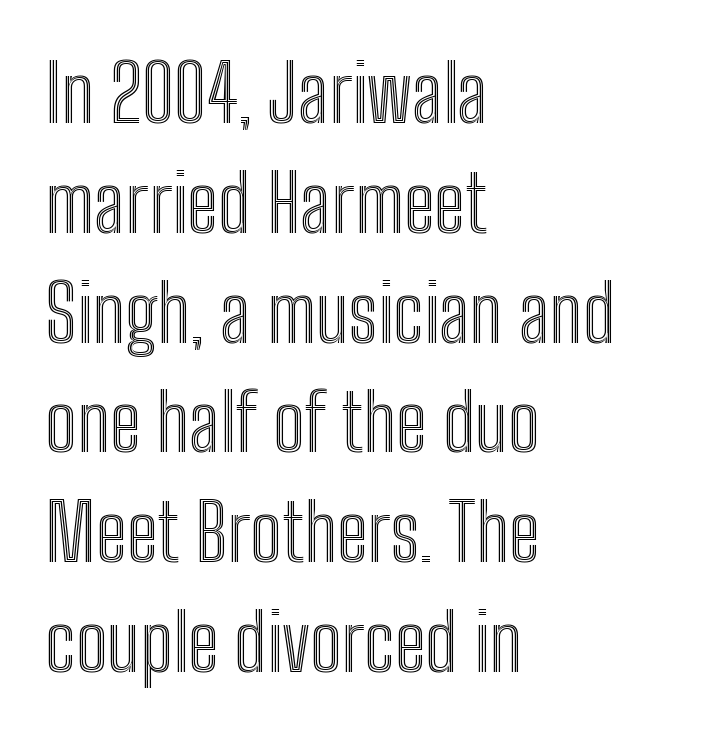
{"italic": "no", "width": "condensed", "x_height": "medium", "monospaced": "no", "underline": "no", "align": "left", "line_spacing": "normal", "line_spacing_ratio": 1.39, "letter_spacing": "normal", "letter_spacing_em": 0.0, "glyph_px": 79}
